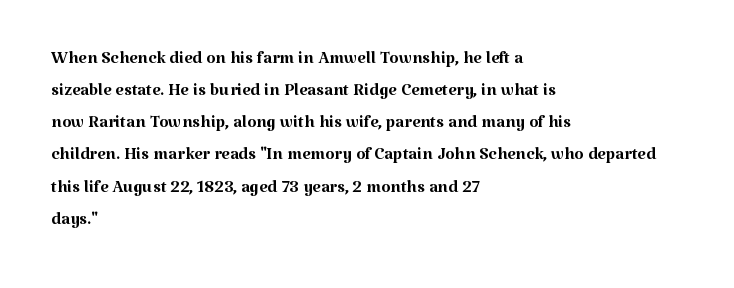
The image shows 24 px text type, upright; set left-aligned, normal line spacing (1.34x), normal letter spacing, not underlined.
